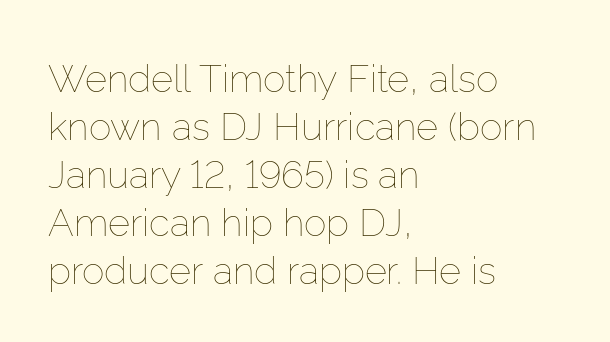
Underlining? Definitely not there. Here the designer chose a conventional face with non-uniform glyph widths. Rows of type keep a routine distance in the vertical direction. Is this a heavy cut? Hardly; it is regular or lighter.
